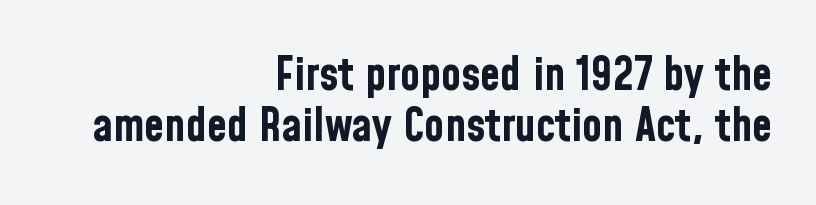
{"serif": "no", "italic": "no", "bold": "yes", "weight": "bold", "width": "condensed", "stroke_contrast": "low", "x_height": "medium", "monospaced": "no", "underline": "no", "align": "right", "line_spacing": "tight", "line_spacing_ratio": 1.11, "letter_spacing": "normal", "letter_spacing_em": 0.0, "glyph_px": 46}
